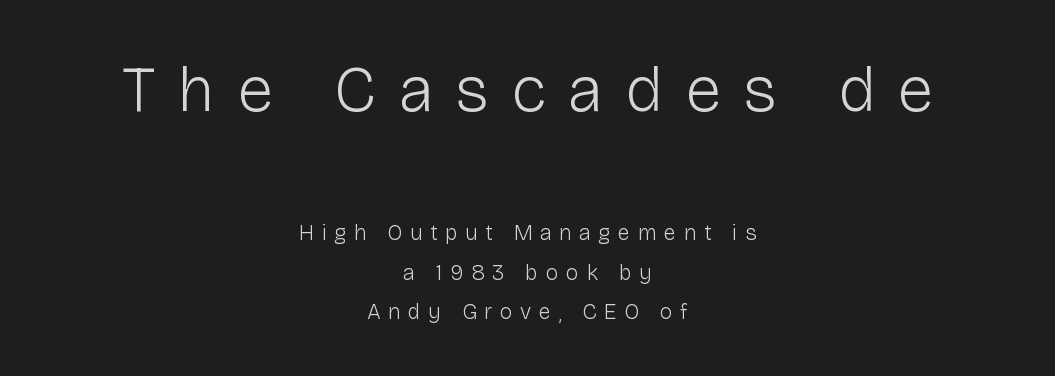
The image shows 65 px light sans-serif type, upright; set centered, line spacing 1.8x, unusually wide letter spacing (+0.34 em), not underlined; the first (top) block is 2.95x larger; low stroke contrast and a medium x-height.
